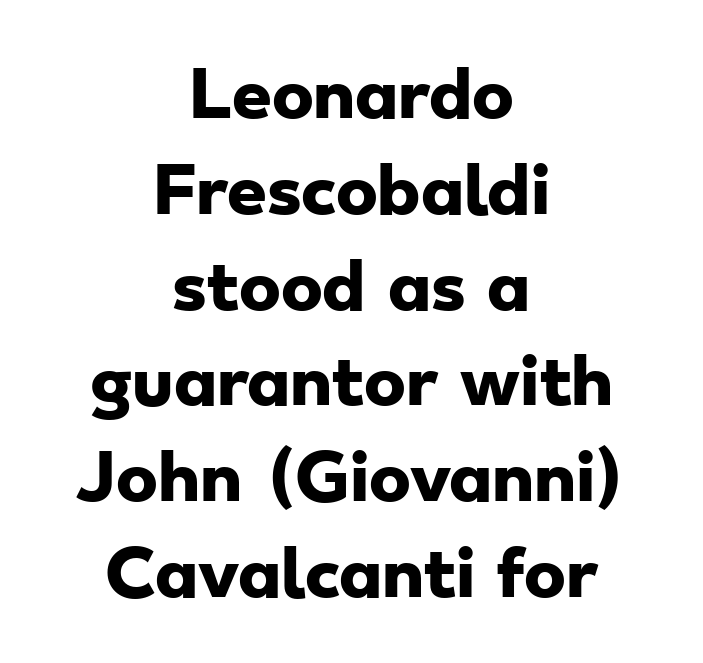
{"serif": "no", "bold": "yes", "weight": "heavy", "width": "wide", "stroke_contrast": "low", "x_height": "small", "monospaced": "no", "underline": "no", "align": "center", "line_spacing": "normal", "line_spacing_ratio": 1.52, "letter_spacing": "normal", "letter_spacing_em": 0.0, "glyph_px": 63}
